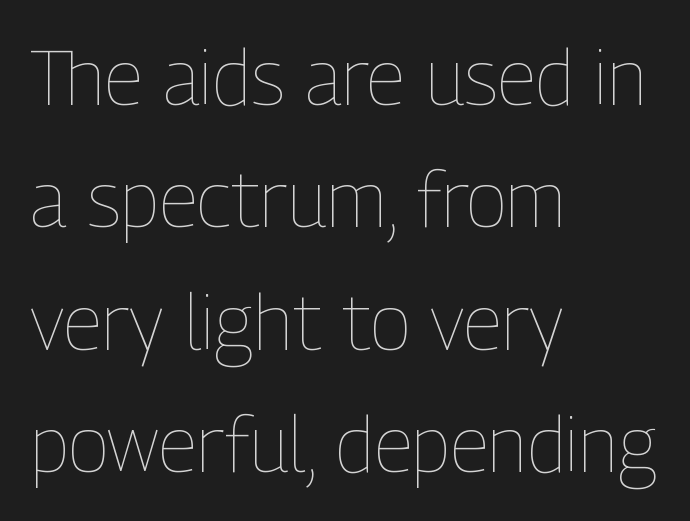
The image shows 77 px thin, condensed type, upright; set left-aligned, normal line spacing (1.59x), normal letter spacing, not underlined; low stroke contrast and a medium x-height.
